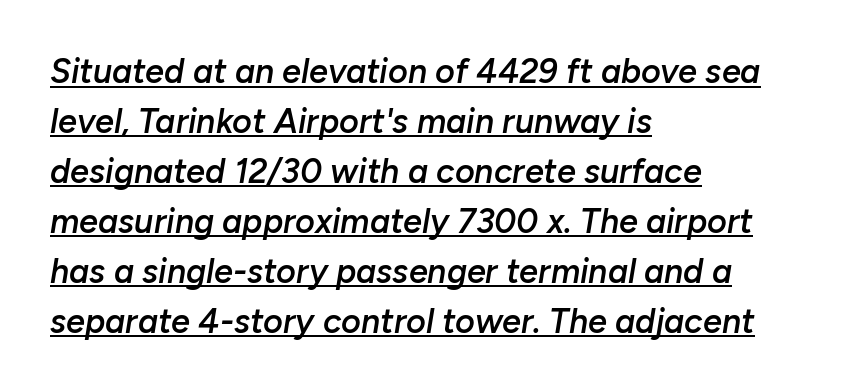
Q: Is the text bold? A: Semi-bold.
Q: Is the text italic (slanted)? A: Yes, it leans right by about 10 degrees.
Q: Is the text underlined? A: Yes.
Q: How is the paragraph aligned? A: Left-aligned.
Q: Is the spacing between letters normal or unusually wide? A: Normal.
Q: Is the spacing between lines tight, normal or loose? A: Normal.
Q: Width (condensed, normal, or wide)? A: Normal.
Q: Stroke contrast? A: Low.
Q: x-height? A: Medium.
Q: Monospaced? A: No.
